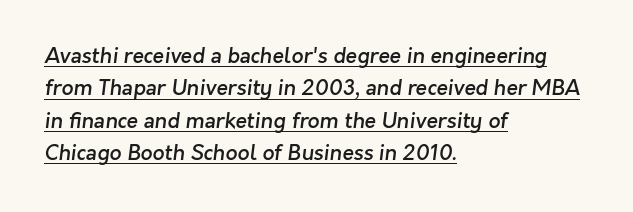
{"bold": "semi", "underline": "yes", "align": "left", "line_spacing": "normal", "line_spacing_ratio": 1.54, "letter_spacing": "normal", "letter_spacing_em": 0.0, "glyph_px": 21}
